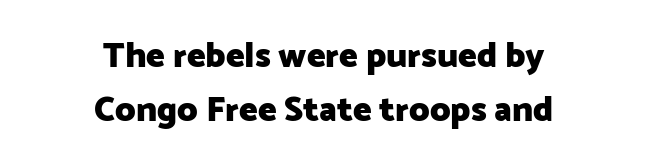
Q: Is the text bold? A: Yes.
Q: Is the text italic (slanted)? A: No, it is upright.
Q: Is the typeface a serif or a sans-serif typeface? A: Sans-serif.
Q: Is the text underlined? A: No.
Q: How is the paragraph aligned? A: Centered.
Q: Is the spacing between letters normal or unusually wide? A: Normal.
Q: Is the spacing between lines tight, normal or loose? A: Normal.
Q: Width (condensed, normal, or wide)? A: Normal.
Q: Stroke contrast? A: Low.
Q: x-height? A: Medium.
Q: Monospaced? A: No.
